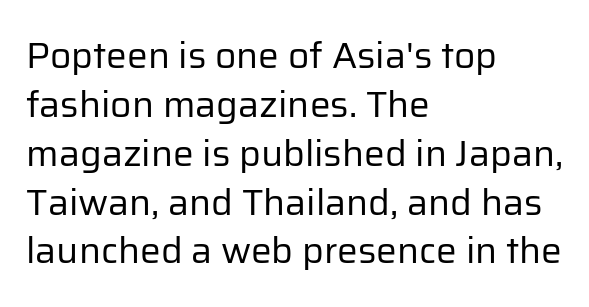
The type is set solid horizontally, with unmodified tracking. The words here are not underlined. A typesetter would call this leading conventional body-copy spacing. No heavy texture on the line: the type isn't bold. These lines are rendered in a variable-pitch font. Typographically, this falls in the sans-serif category.
